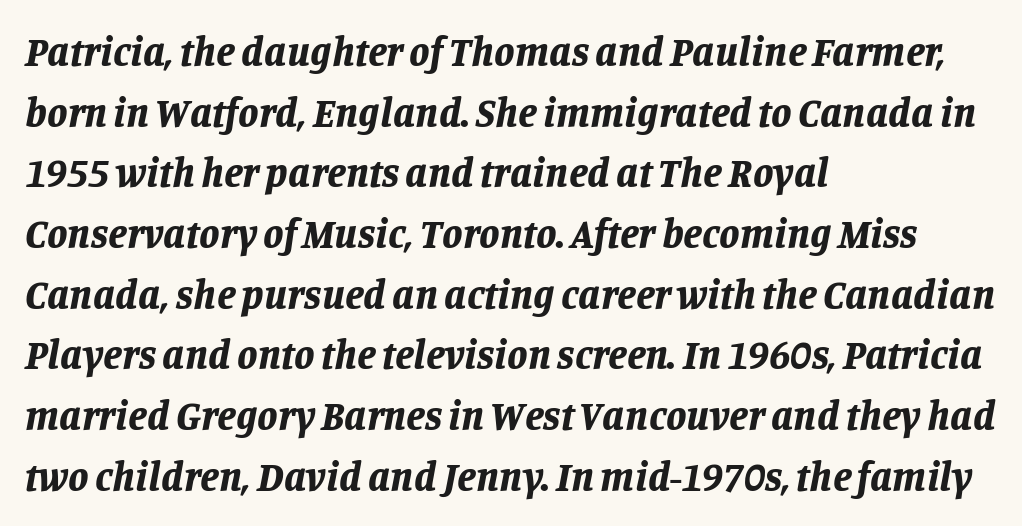
{"italic": "yes", "lean": "right", "slant_degrees": 11, "bold": "yes", "weight": "bold", "width": "normal", "stroke_contrast": "low", "x_height": "large", "monospaced": "no", "underline": "no", "align": "left", "line_spacing": "normal", "line_spacing_ratio": 1.48, "letter_spacing": "normal", "letter_spacing_em": 0.0, "glyph_px": 41}
